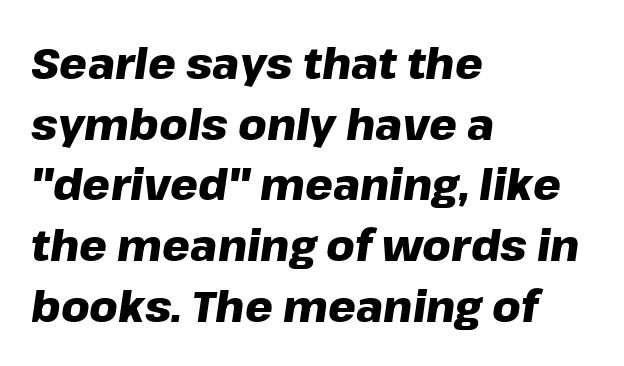
Q: Is the text bold? A: Yes.
Q: Is the text italic (slanted)? A: Yes, it leans right by about 8 degrees.
Q: Is the text underlined? A: No.
Q: How is the paragraph aligned? A: Left-aligned.
Q: Is the spacing between letters normal or unusually wide? A: Normal.
Q: Is the spacing between lines tight, normal or loose? A: Normal.
Q: Width (condensed, normal, or wide)? A: Normal.
Q: Stroke contrast? A: Low.
Q: x-height? A: Medium.
Q: Monospaced? A: No.
